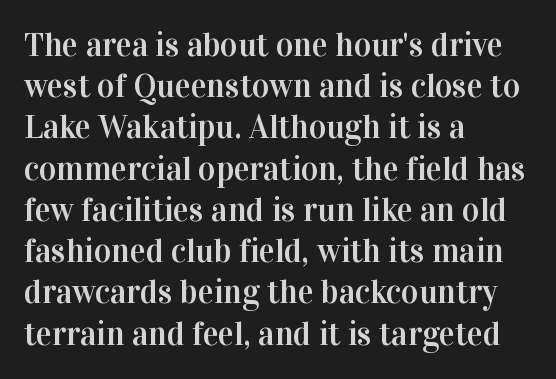
Observe the ordinary spacing: letters are neighbours, not strangers. Serif or sans? Serif — the stroke terminals have little feet. Visually the block forms a straight wall on the left and a jagged coastline on the right. Rule under the text: the space is simply empty.
